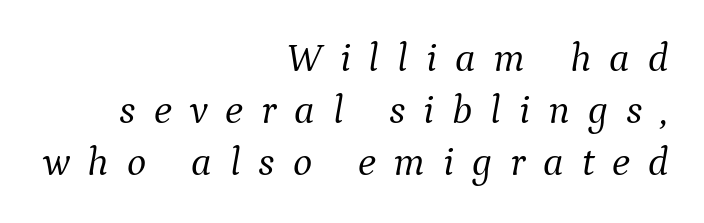
{"serif": "yes", "italic": "yes", "lean": "right", "slant_degrees": 9, "bold": "no", "weight": "light", "width": "normal", "stroke_contrast": "medium", "x_height": "medium", "monospaced": "no", "underline": "no", "align": "right", "line_spacing": "normal", "line_spacing_ratio": 1.27, "letter_spacing": "wide", "letter_spacing_em": 0.44, "glyph_px": 41}
